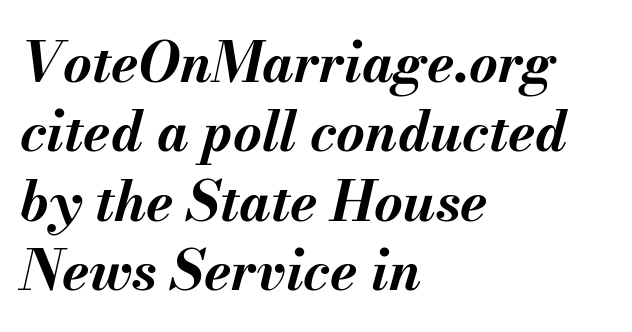
{"italic": "yes", "lean": "right", "slant_degrees": 13, "bold": "yes", "weight": "bold", "width": "normal", "stroke_contrast": "medium", "x_height": "small", "monospaced": "no", "underline": "no", "align": "left", "line_spacing": "normal", "line_spacing_ratio": 1.26, "letter_spacing": "normal", "letter_spacing_em": 0.0, "glyph_px": 55}
